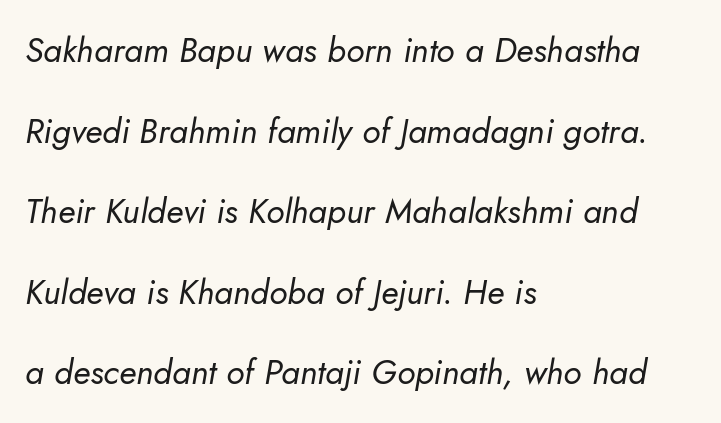
The image shows 34 px regular-weight type, italic (leaning right); set left-aligned, loose line spacing (2.37x), normal letter spacing, not underlined; low stroke contrast and a small x-height.
